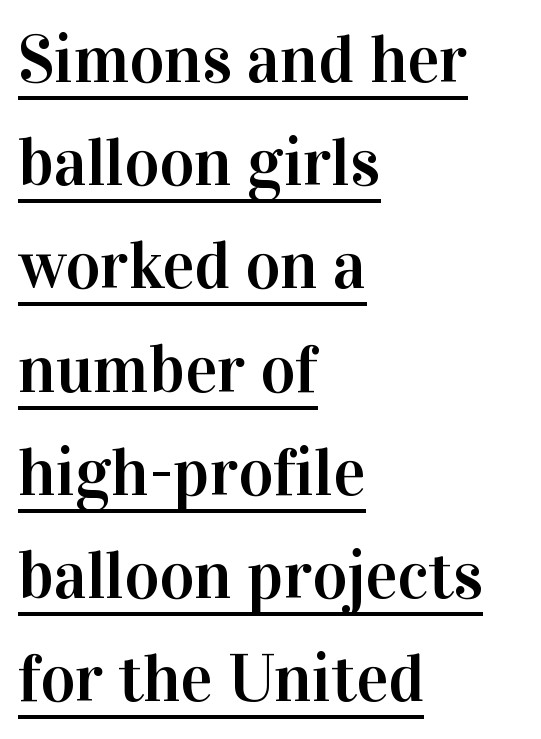
Notice how descenders clear the ascenders below comfortably — that's standard leading. Here the designer chose a conventional face with non-uniform glyph widths. These characters rest on top of a visible drawn line. Characters remain perfectly vertical along every line.
